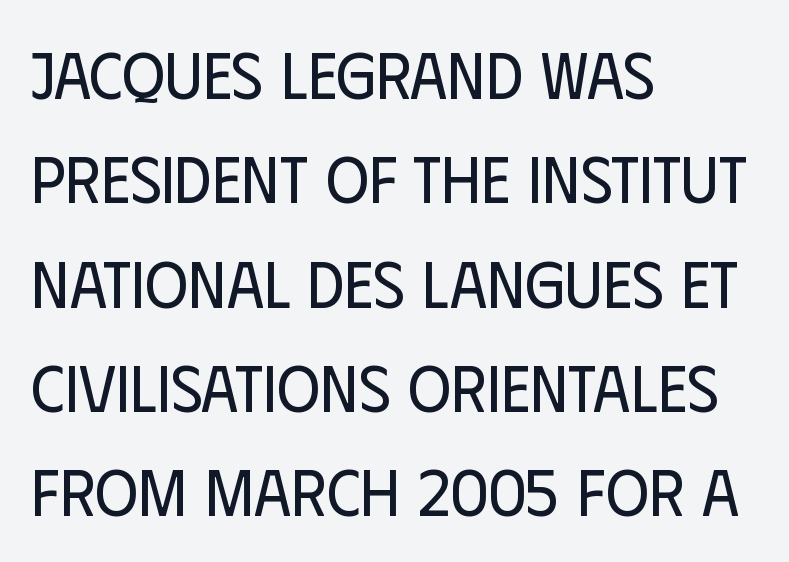
Q: Is the text bold? A: No.
Q: Is the text italic (slanted)? A: No, it is upright.
Q: Is the typeface a serif or a sans-serif typeface? A: Sans-serif.
Q: Is the text underlined? A: No.
Q: How is the paragraph aligned? A: Left-aligned.
Q: Is the spacing between letters normal or unusually wide? A: Normal.
Q: Is the spacing between lines tight, normal or loose? A: Normal.
Q: Width (condensed, normal, or wide)? A: Condensed.
Q: Stroke contrast? A: Low.
Q: x-height? A: Large.
Q: Monospaced? A: No.
